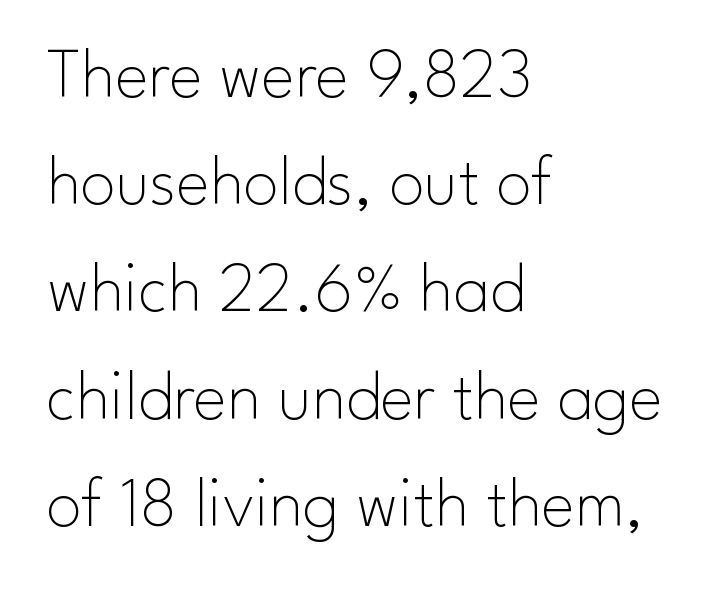
The image shows 71 px thin sans-serif type, upright; set left-aligned, normal line spacing (1.51x), normal letter spacing, not underlined; low stroke contrast and a small x-height.
